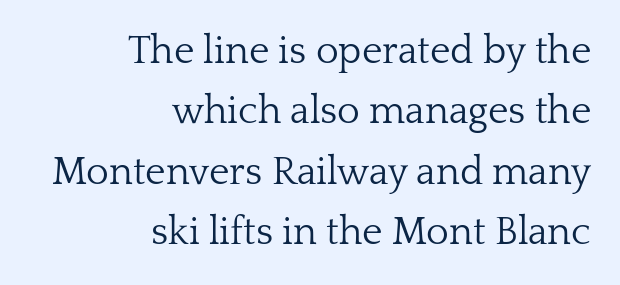
A typesetter would call this proportional, since set widths differ per character. The letters stand upright; this is a roman face. Baseline-to-baseline distance is the conventional proportion of letter height. The face used here is seriffed, in the tradition of book romans. The lines are quadded right.
